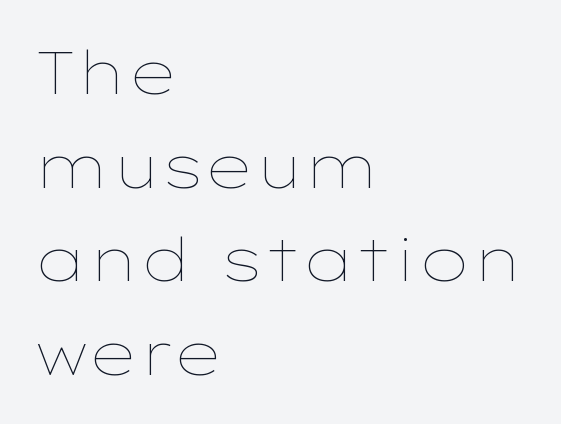
Q: Is the text bold? A: No.
Q: Is the text italic (slanted)? A: No, it is upright.
Q: Is the text underlined? A: No.
Q: How is the paragraph aligned? A: Left-aligned.
Q: Is the spacing between letters normal or unusually wide? A: Normal.
Q: Is the spacing between lines tight, normal or loose? A: Normal.
Q: Width (condensed, normal, or wide)? A: Wide.
Q: Stroke contrast? A: Low.
Q: x-height? A: Medium.
Q: Monospaced? A: No.
